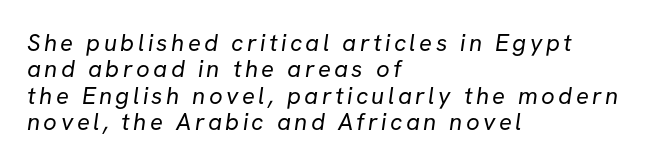
{"bold": "no", "underline": "no", "align": "left", "line_spacing": "tight", "line_spacing_ratio": 1.1, "glyph_px": 24}
